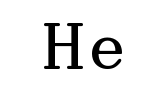
The image shows 63 px regular-weight, wide serif type, upright; set normal letter spacing, not underlined; medium stroke contrast and a medium x-height.
